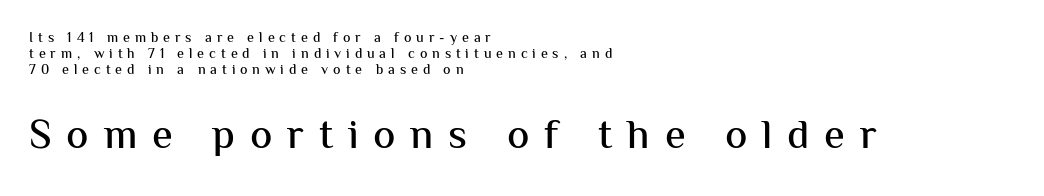
Note the varied advance widths — an 'i' is clearly narrower than an 'm'. Serif or sans? Sans — the stroke terminals are bare. The font's upright variant was chosen for this text. The string is rendered with underlining switched off. The text block is weighted toward the left margin, trailing off unevenly rightward. Display-style spreading of the glyphs; the letterfit is very open.
